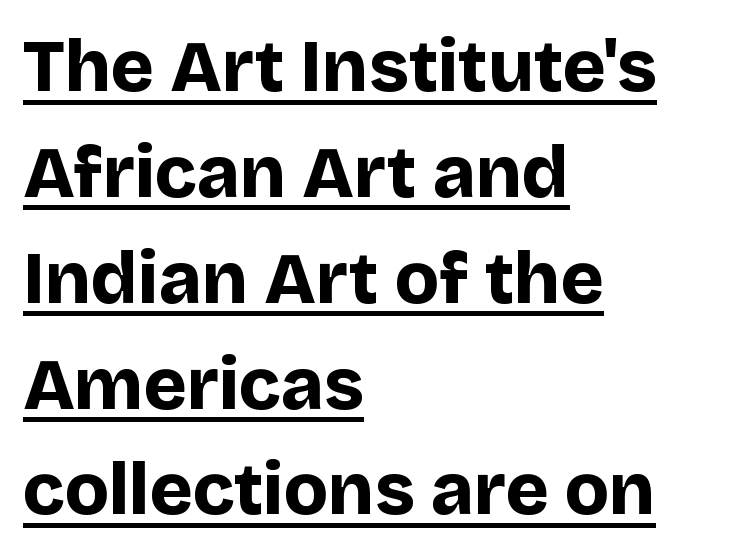
{"serif": "no", "italic": "no", "bold": "yes", "weight": "bold", "width": "normal", "stroke_contrast": "low", "x_height": "large", "monospaced": "no", "underline": "yes", "align": "left", "line_spacing": "normal", "line_spacing_ratio": 1.45, "letter_spacing": "normal", "letter_spacing_em": 0.0, "glyph_px": 73}
